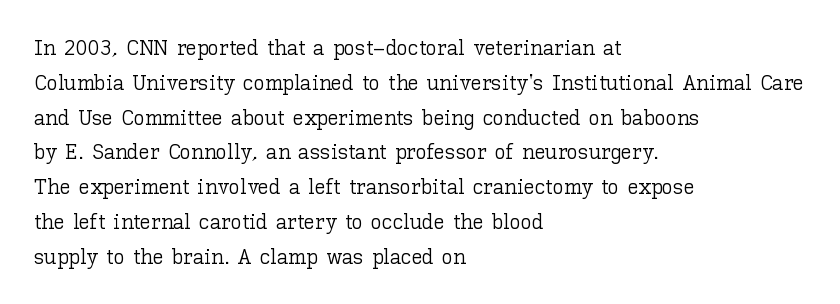
All the whitespace from short lines collects on the right. No extra tracking has been applied to these lines. Characters remain perfectly vertical along every line. The space beneath each line is pristine and unruled. Vertical stems look standard width or narrower in stroke.
